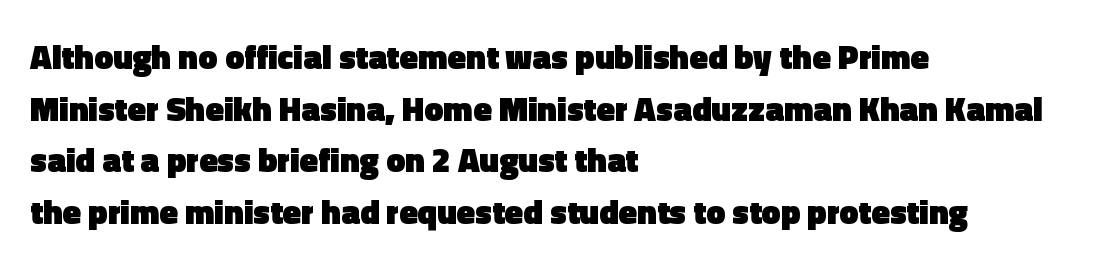
Q: Is the text bold? A: Yes.
Q: Is the text italic (slanted)? A: No, it is upright.
Q: Is the typeface a serif or a sans-serif typeface? A: Sans-serif.
Q: Is the text underlined? A: No.
Q: How is the paragraph aligned? A: Left-aligned.
Q: Is the spacing between letters normal or unusually wide? A: Normal.
Q: Is the spacing between lines tight, normal or loose? A: Normal.
Q: Width (condensed, normal, or wide)? A: Normal.
Q: x-height? A: Medium.
Q: Monospaced? A: No.
